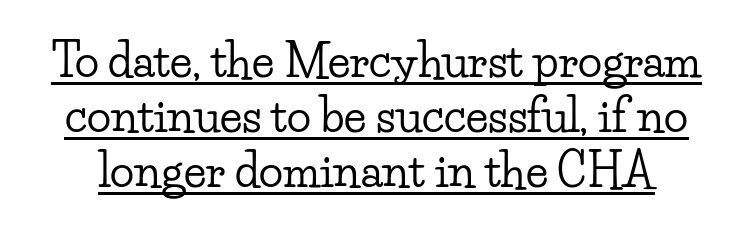
The image shows 45 px wide serif type, upright; set line spacing 1.22x, normal letter spacing, underlined; low stroke contrast and a small x-height.
